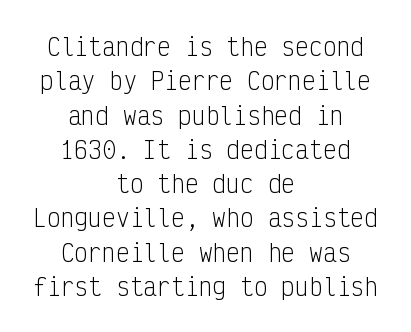
The image shows 23 px text type, upright; set centered, normal line spacing (1.49x), normal letter spacing, not underlined.
